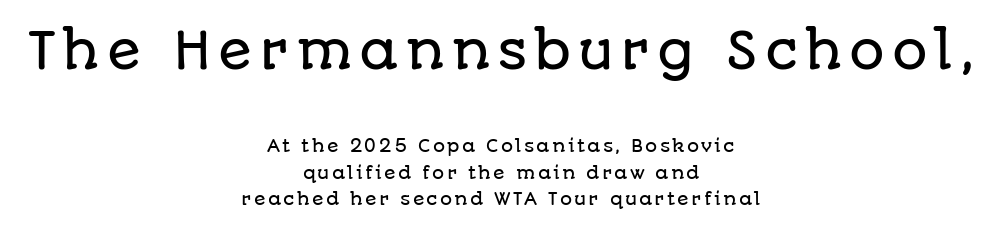
{"serif": "no", "italic": "no", "width": "normal", "stroke_contrast": "low", "x_height": "large", "monospaced": "no", "underline": "no", "align": "center", "line_spacing": "normal", "line_spacing_ratio": 1.53, "larger_block": "first", "size_ratio": 2.94, "glyph_px": 50}
